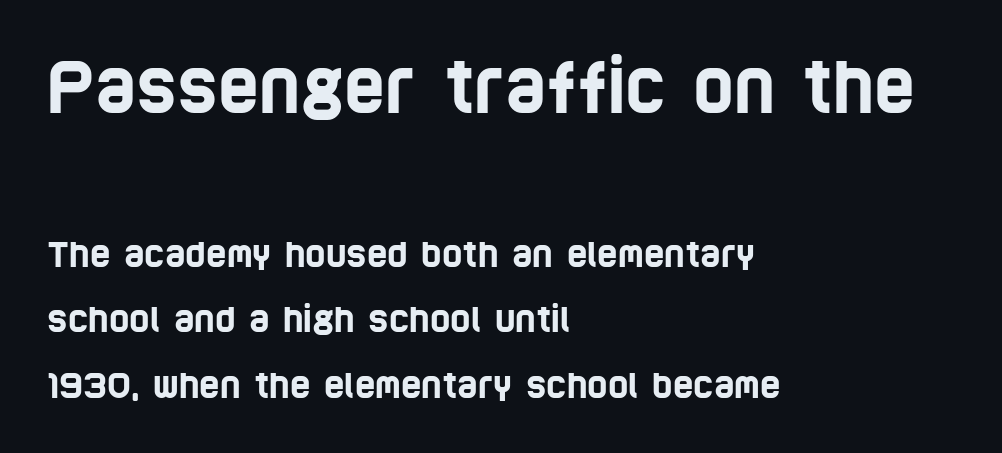
Q: Is the typeface a serif or a sans-serif typeface? A: Sans-serif.
Q: Is the text underlined? A: No.
Q: How is the paragraph aligned? A: Left-aligned.
Q: Is the spacing between letters normal or unusually wide? A: Normal.
Q: Which block of text is set in a larger size, the first (top) or the second (bottom)? A: The first (top) one.
Q: Width (condensed, normal, or wide)? A: Condensed.
Q: Stroke contrast? A: Low.
Q: x-height? A: Large.
Q: Monospaced? A: No.
